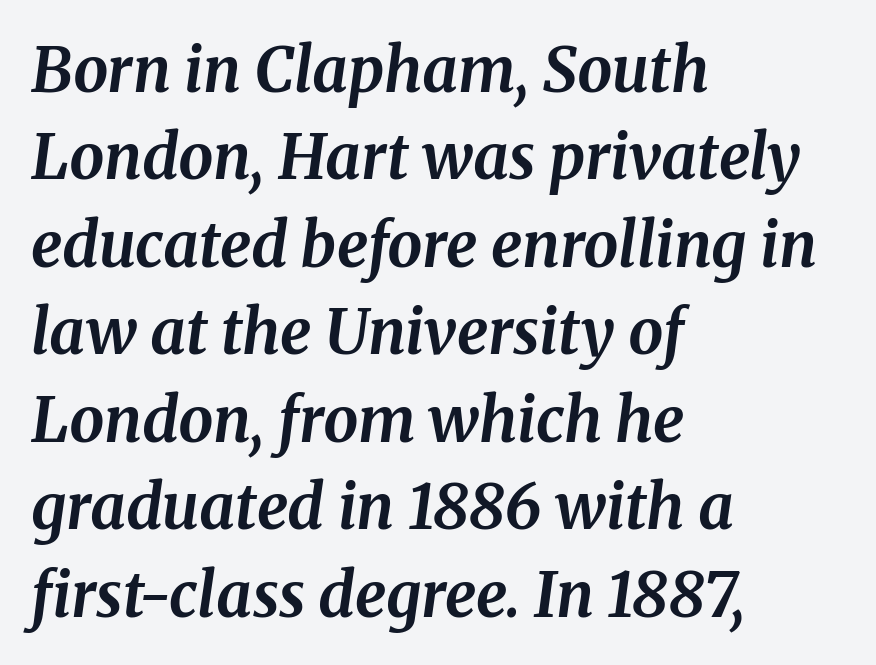
Proportional: the letters do not fall into vertical columns. Bare-footed words on every line. The rendering uses a moderate line-height, typical for paragraphs. You can tell from the footed stems that serif type was used. Quick note: italic.
